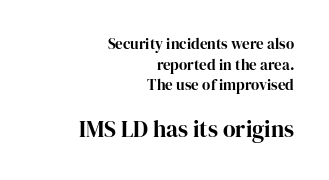
{"italic": "no", "underline": "no", "align": "right", "line_spacing": "normal", "line_spacing_ratio": 1.38, "letter_spacing": "normal", "letter_spacing_em": 0.0, "larger_block": "second", "size_ratio": 1.53, "glyph_px": 23}
